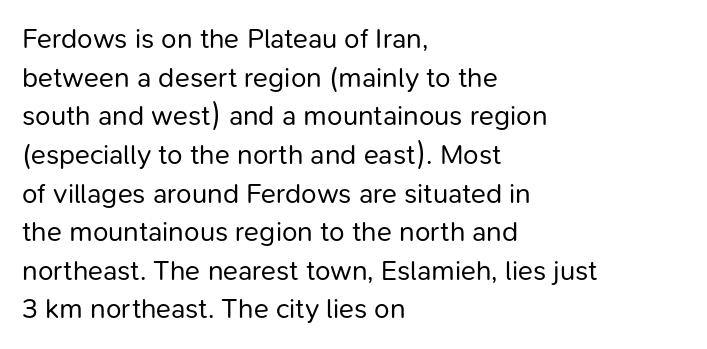
The image shows 28 px regular-weight sans-serif type, upright; set left-aligned, normal line spacing (1.38x), normal letter spacing, not underlined; low stroke contrast and a medium x-height.
